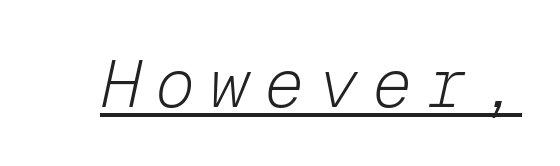
{"italic": "yes", "lean": "right", "slant_degrees": 12, "bold": "no", "weight": "light", "width": "normal", "stroke_contrast": "low", "x_height": "medium", "monospaced": "yes", "underline": "yes", "letter_spacing": "wide", "letter_spacing_em": 0.21, "glyph_px": 67}
